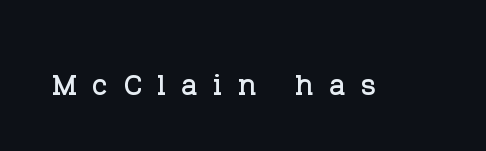
Q: Is the text italic (slanted)? A: No, it is upright.
Q: Is the typeface a serif or a sans-serif typeface? A: Serif.
Q: Is the text underlined? A: No.
Q: Is the spacing between letters normal or unusually wide? A: Unusually wide.
Q: Width (condensed, normal, or wide)? A: Normal.
Q: Stroke contrast? A: Low.
Q: x-height? A: Large.
Q: Monospaced? A: No.
